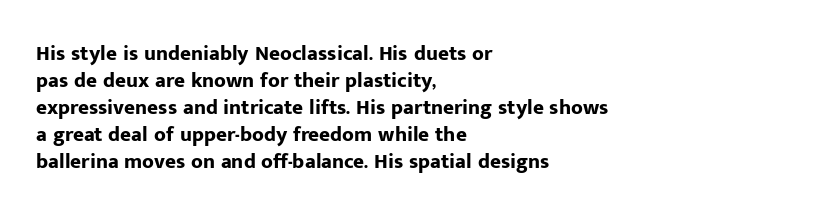
Which margin do the lines hug? The left one — the right edge is uneven. The foot of each line stays bare and open. Strokes here are thick enough to call this a true bold. Does the lettering tilt? It doesn't — this is upright. You could call the tracking neutral — neither tight nor loose. Interline gaps are of average width in this sample.
